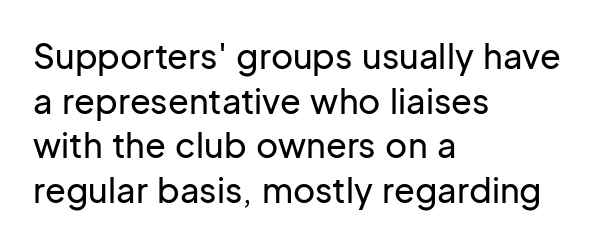
The passage shown is typeset with a sans-serif family. Character widths vary here, with narrow letters taking less room than wide ones. Vertically, the passage feels balanced, rows spaced as you'd expect. Between one letter and the next there's only the usual sliver of space. These lines stack with their left ends in a neat column. In terms of posture, this sample is upright.
